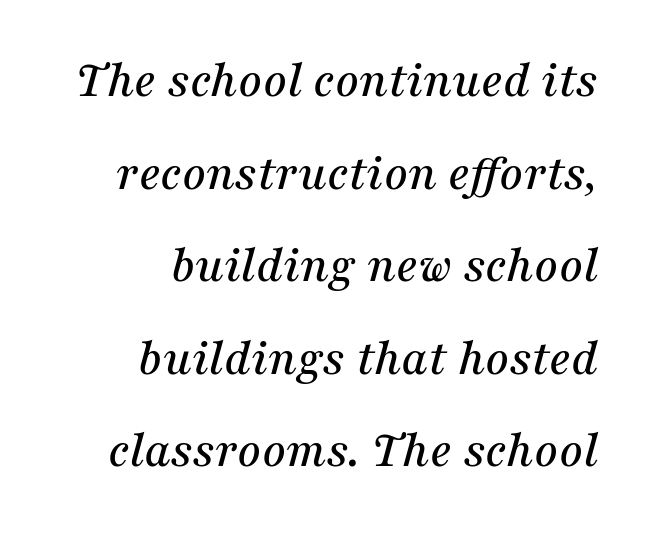
{"serif": "yes", "italic": "yes", "lean": "right", "slant_degrees": 16, "width": "normal", "stroke_contrast": "medium", "x_height": "medium", "monospaced": "no", "underline": "no", "align": "right", "line_spacing_ratio": 1.78, "letter_spacing": "normal", "letter_spacing_em": 0.0, "glyph_px": 52}
